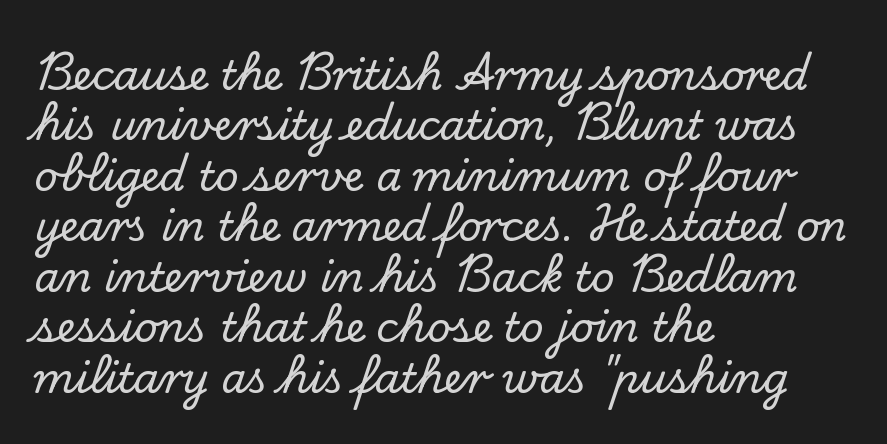
Q: Is the text italic (slanted)? A: Yes.
Q: Is the typeface a serif or a sans-serif typeface? A: Serif.
Q: Is the text underlined? A: No.
Q: How is the paragraph aligned? A: Left-aligned.
Q: Is the spacing between letters normal or unusually wide? A: Normal.
Q: Width (condensed, normal, or wide)? A: Normal.
Q: Stroke contrast? A: Low.
Q: x-height? A: Small.
Q: Monospaced? A: No.
